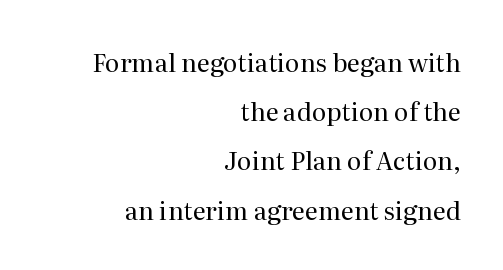
{"italic": "no", "bold": "no", "underline": "no", "align": "right", "line_spacing": "loose", "line_spacing_ratio": 1.97, "letter_spacing": "normal", "letter_spacing_em": 0.0, "glyph_px": 25}
